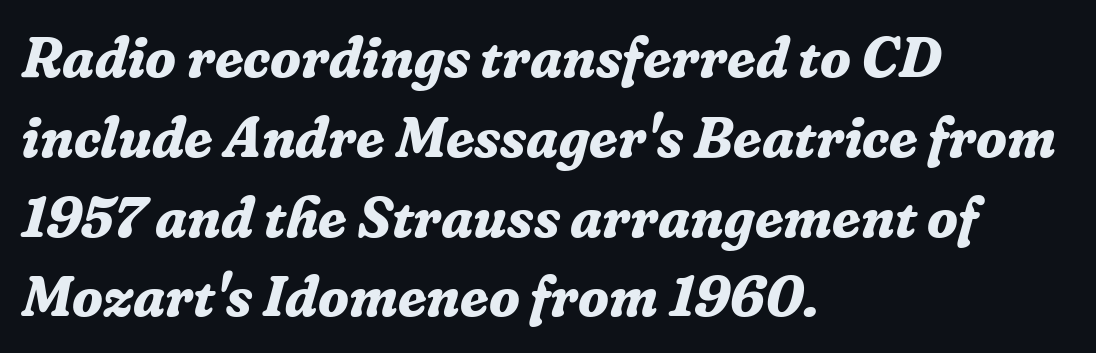
{"serif": "yes", "italic": "yes", "lean": "right", "slant_degrees": 16, "bold": "yes", "weight": "bold", "width": "normal", "stroke_contrast": "low", "x_height": "medium", "monospaced": "no", "underline": "no", "align": "left", "line_spacing": "normal", "line_spacing_ratio": 1.4, "letter_spacing": "normal", "letter_spacing_em": 0.0, "glyph_px": 57}
